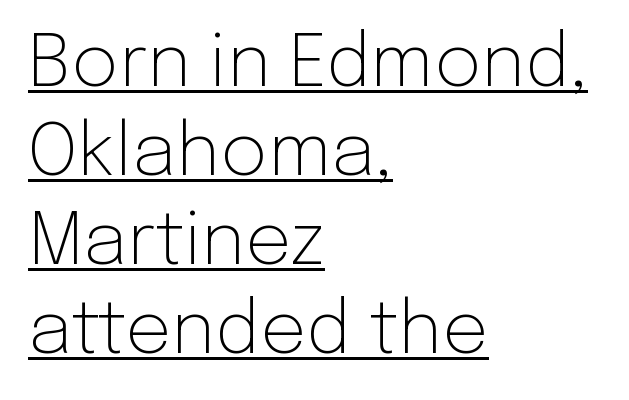
{"serif": "no", "italic": "no", "bold": "no", "weight": "light", "width": "normal", "stroke_contrast": "low", "x_height": "medium", "monospaced": "no", "underline": "yes", "align": "left", "line_spacing_ratio": 1.22, "letter_spacing": "normal", "letter_spacing_em": 0.0, "glyph_px": 73}
